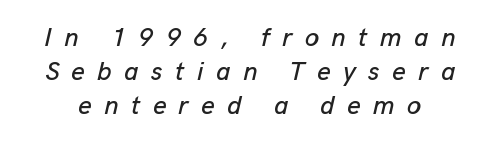
Q: Is the text italic (slanted)? A: Yes, it leans right by about 13 degrees.
Q: Is the text underlined? A: No.
Q: Is the spacing between letters normal or unusually wide? A: Unusually wide.
Q: Is the spacing between lines tight, normal or loose? A: Normal.
